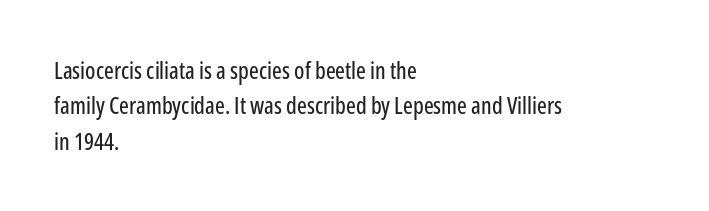
The image shows 23 px text type, upright; set left-aligned, normal line spacing (1.54x), normal letter spacing, not underlined.
